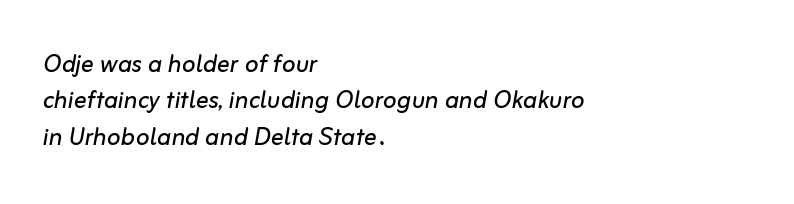
The image shows 32 px regular-weight type, italic (leaning right); set left-aligned, tight line spacing (1.14x), normal letter spacing, not underlined; low stroke contrast and a medium x-height.
